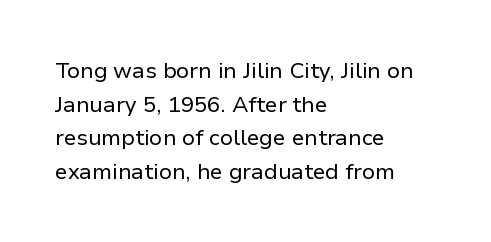
Unbolded letterforms with no extra heft. The letterforms sit shoulder to shoulder at normal distance. Line spacing here is normal. Glance below the letters and you will spot only blank space. Visually the block forms a straight wall on the left and a jagged coastline on the right.
